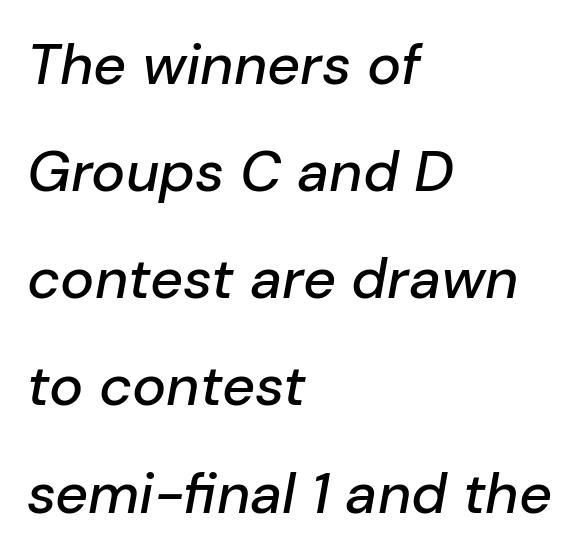
Q: Is the text italic (slanted)? A: Yes, it leans right by about 10 degrees.
Q: Is the text underlined? A: No.
Q: How is the paragraph aligned? A: Left-aligned.
Q: Is the spacing between letters normal or unusually wide? A: Normal.
Q: Width (condensed, normal, or wide)? A: Normal.
Q: Stroke contrast? A: Low.
Q: x-height? A: Medium.
Q: Monospaced? A: No.
